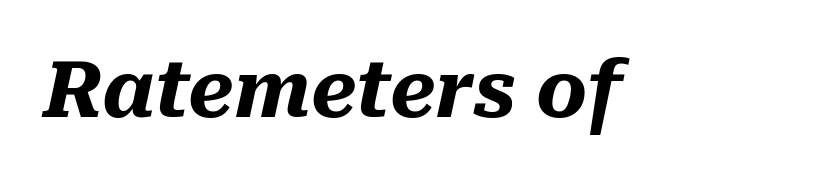
The passage shown has conventional tracking throughout. Is the type bold? Yes — the strokes are clearly thick and heavy. Letters rest on an invisible, unmarked baseline. The face used here is proportionally spaced, like ordinary book or web type. There's an unmistakable incline to the writing here.
